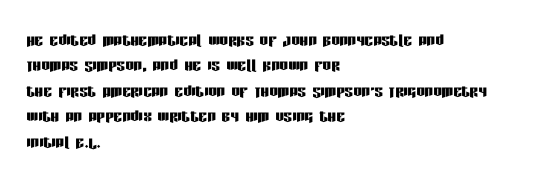
Q: Is the text italic (slanted)? A: No, it is upright.
Q: Is the text underlined? A: No.
Q: How is the paragraph aligned? A: Left-aligned.
Q: Is the spacing between letters normal or unusually wide? A: Normal.
